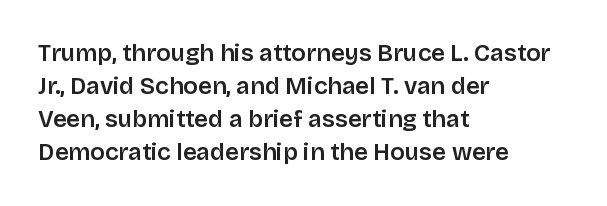
The lines are quadded left. Does extra space separate the letters? No, they use regular spacing. Tall strokes in this sample are plumb rather than angled. Notice how descenders clear the ascenders below comfortably — that's standard leading. This rendering features lettering with no underline.
